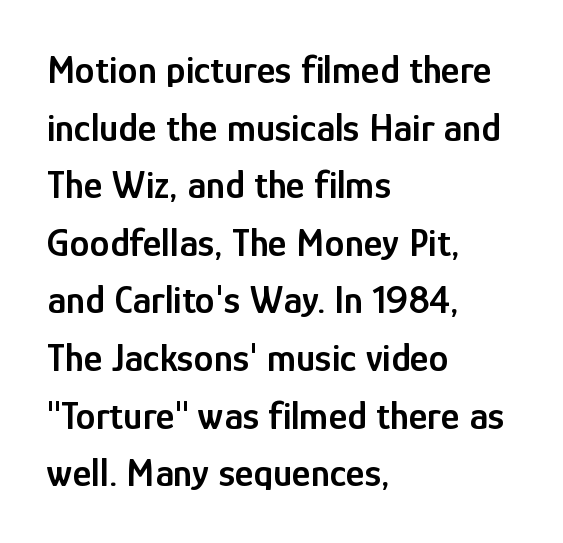
{"serif": "no", "italic": "no", "bold": "semi", "weight": "semibold", "width": "condensed", "stroke_contrast": "low", "x_height": "medium", "monospaced": "no", "underline": "no", "align": "left", "line_spacing": "normal", "line_spacing_ratio": 1.44, "letter_spacing": "normal", "letter_spacing_em": 0.0, "glyph_px": 40}
